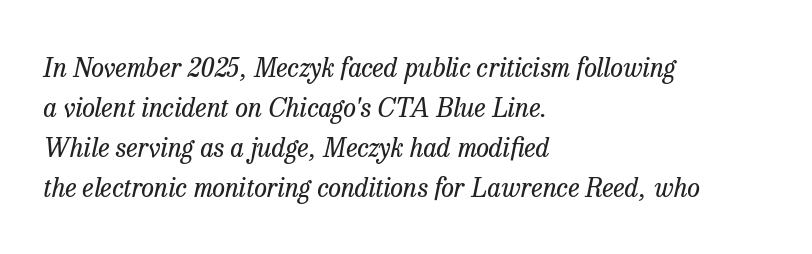
Weight: in the light-to-regular range. The typography opts for an oblique posture over an upright one. These lines sit exactly where default settings would place them. Short note: letters normally spaced. The area under the type is left untouched. Teacher's note: observe the even left margin — that is flush-left alignment.
